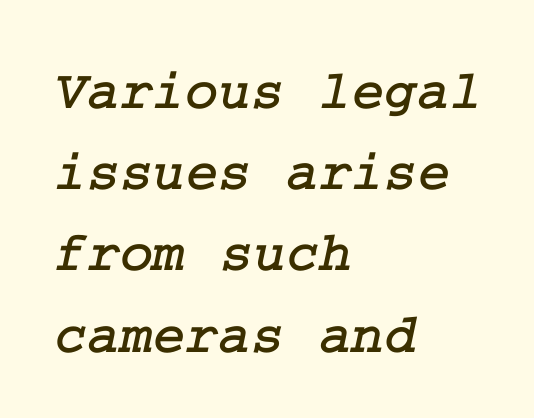
The paragraph shown leans on its left margin. Type without underlining. Each letter's strokes conclude with small projecting serifs. Is there much room between lines? A standard amount, neither cramped nor airy. Observe the ordinary spacing: letters are neighbours, not strangers.
